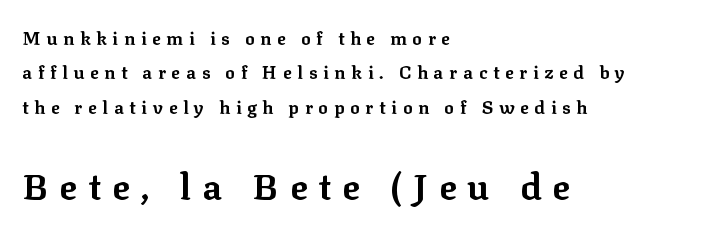
{"serif": "yes", "italic": "no", "bold": "yes", "weight": "bold", "width": "normal", "stroke_contrast": "low", "x_height": "medium", "monospaced": "no", "underline": "no", "align": "left", "line_spacing": "loose", "line_spacing_ratio": 1.91, "letter_spacing": "wide", "letter_spacing_em": 0.32, "larger_block": "second", "size_ratio": 2.0, "glyph_px": 36}
